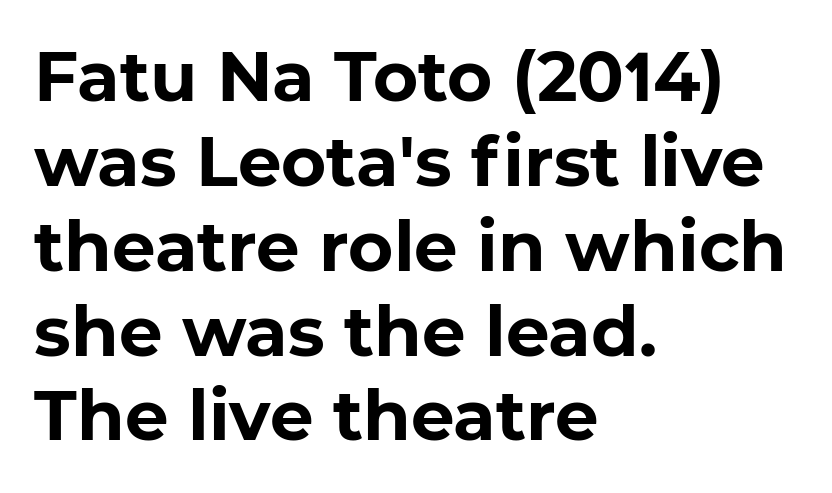
The passage shown has conventional tracking throughout. Its strokes are broad and dark, the hallmark of bold type. Lines of text with bare space underneath. The paragraph shown leans on its left margin. Varying glyph widths throughout — classic text-font behaviour. This sample uses a sans-serif face.
